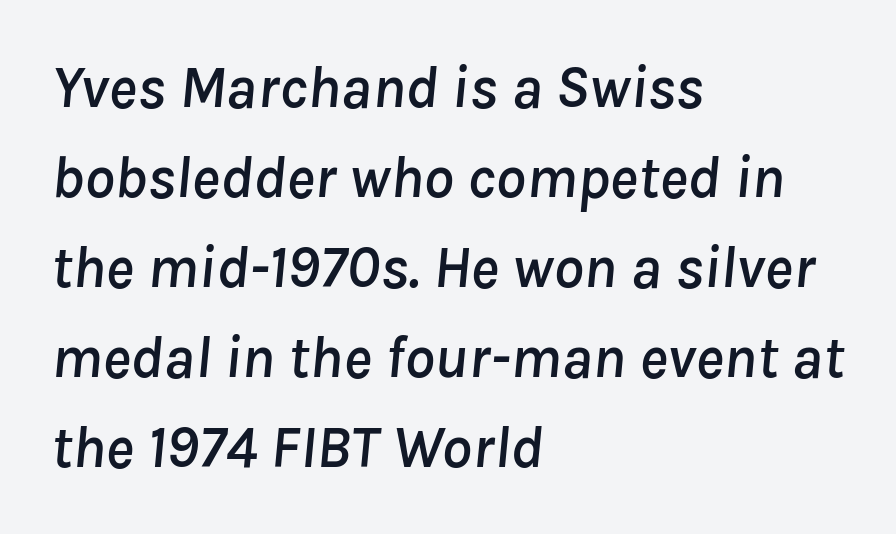
{"italic": "yes", "lean": "right", "slant_degrees": 8, "width": "normal", "stroke_contrast": "low", "x_height": "medium", "monospaced": "no", "underline": "no", "align": "left", "line_spacing": "normal", "line_spacing_ratio": 1.5, "letter_spacing": "normal", "letter_spacing_em": 0.0, "glyph_px": 60}
